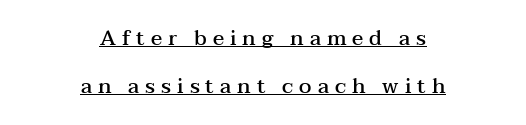
The image shows 21 px text type, upright; set centered, loose line spacing (2.27x), unusually wide letter spacing (+0.28 em), underlined.
